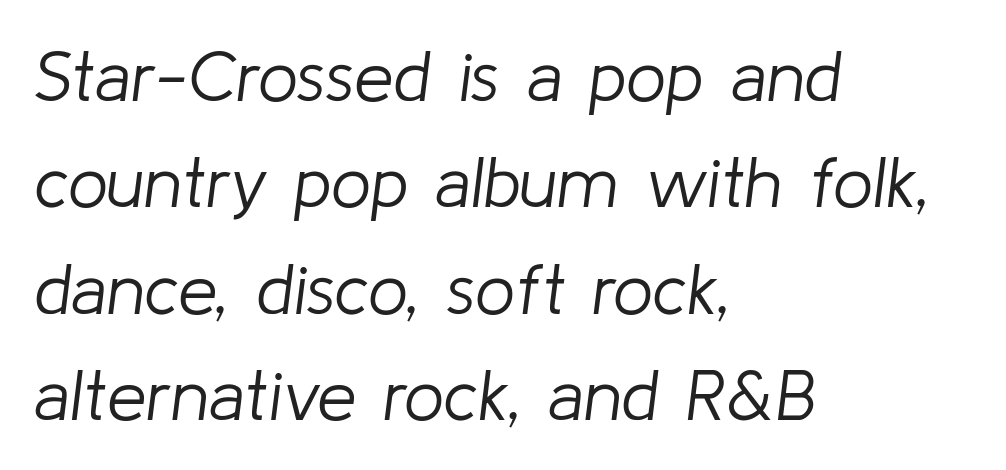
Q: Is the text bold? A: No.
Q: Is the text italic (slanted)? A: Yes, it leans right by about 8 degrees.
Q: Is the text underlined? A: No.
Q: How is the paragraph aligned? A: Left-aligned.
Q: Is the spacing between letters normal or unusually wide? A: Normal.
Q: Is the spacing between lines tight, normal or loose? A: Normal.
Q: Width (condensed, normal, or wide)? A: Normal.
Q: Stroke contrast? A: Low.
Q: x-height? A: Medium.
Q: Monospaced? A: No.
